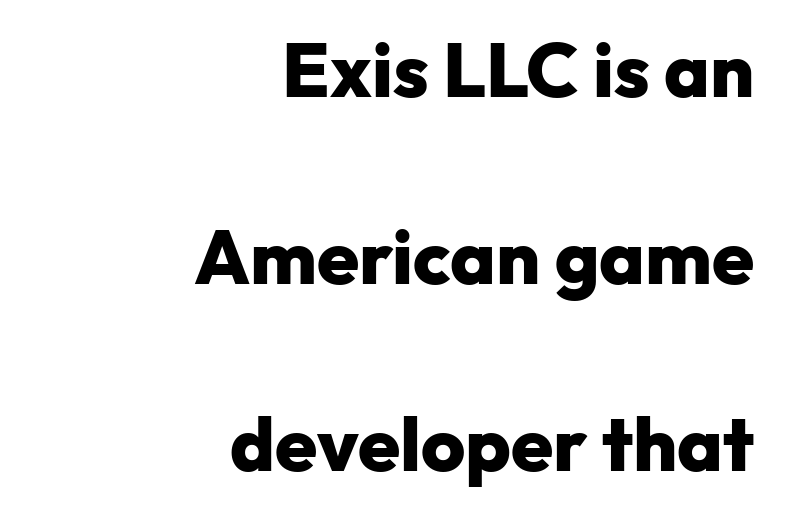
The image shows 76 px heavy sans-serif type, upright; set right-aligned, loose line spacing (2.46x), normal letter spacing, not underlined; low stroke contrast and a medium x-height.
